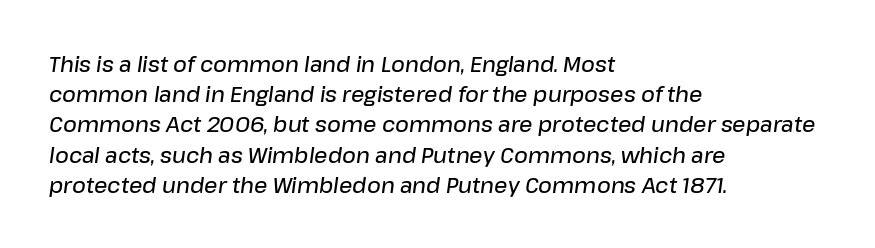
Descenders hang freely into open space. In CSS terms this would be text-align: left. Observe the lean: these are italic letterforms. A typesetter would call this zero additional tracking. Leading: standard.
